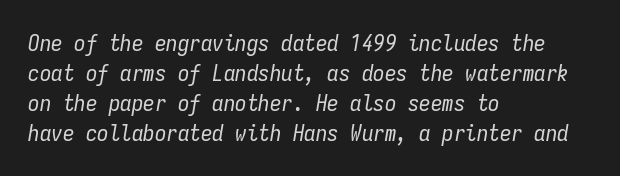
The ragged edge is on the right, which tells us the setting is flush left. The gaps between neighbouring characters are ordinary and unremarkable. Beneath every word, the page is bare. Stems here are at most as thick as an everyday book face.
